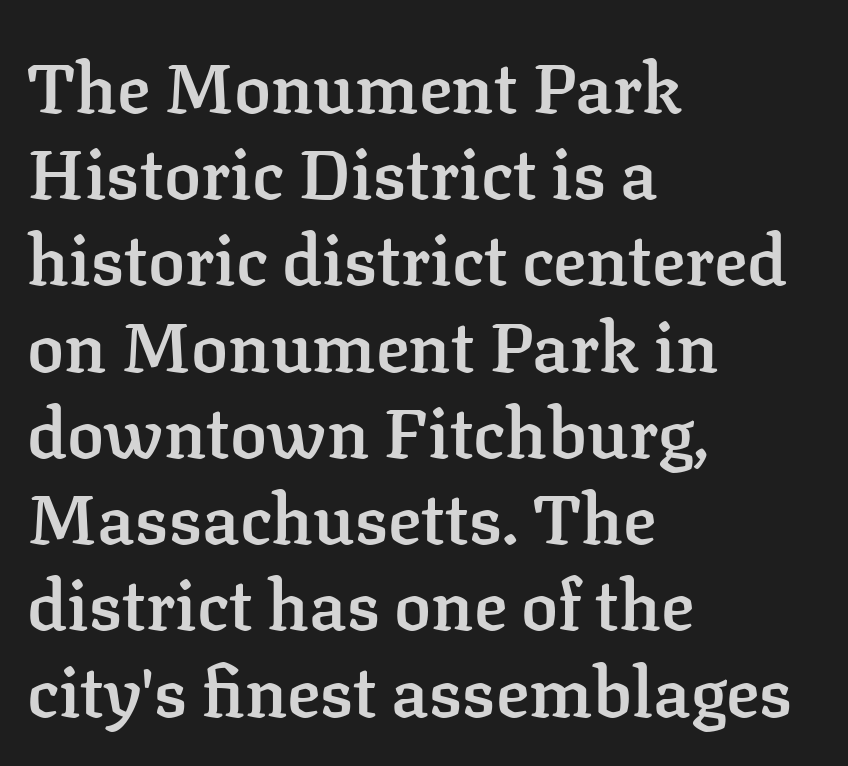
Clear beneath every line of the passage. This sample uses plain, unmodified letter spacing. These lines stack with their left ends in a neat column. I'd call this a serif setting — the letters wear small feet. A typesetter would call this leading conventional body-copy spacing. Typographic density is moderately raised because the face is semibold.
